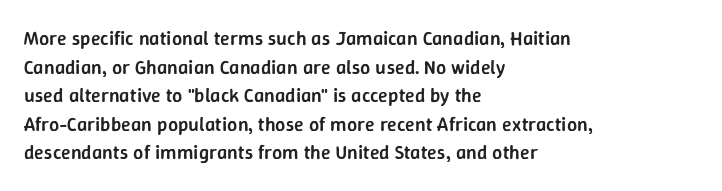
Q: Is the text bold? A: Semi-bold.
Q: Is the text italic (slanted)? A: No, it is upright.
Q: Is the text underlined? A: No.
Q: How is the paragraph aligned? A: Left-aligned.
Q: Is the spacing between letters normal or unusually wide? A: Normal.
Q: Is the spacing between lines tight, normal or loose? A: Normal.
